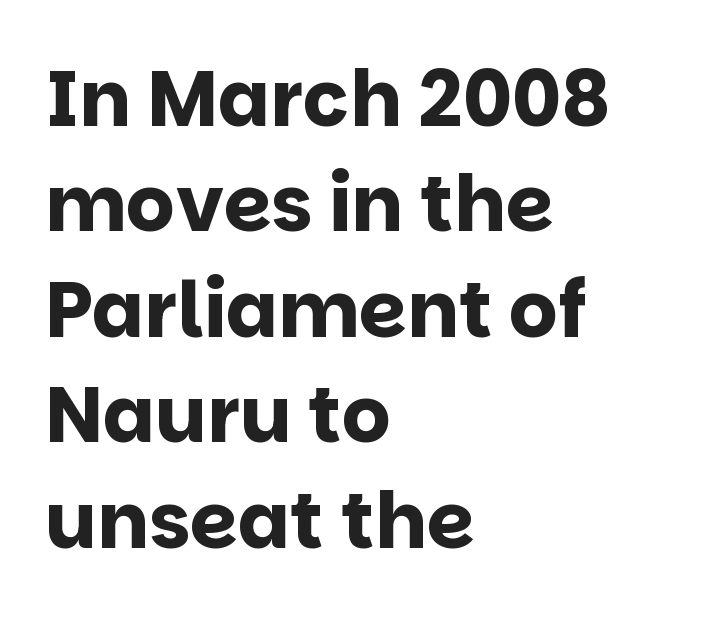
{"serif": "no", "italic": "no", "bold": "yes", "weight": "bold", "width": "normal", "stroke_contrast": "low", "x_height": "large", "monospaced": "no", "underline": "no", "align": "left", "line_spacing": "normal", "line_spacing_ratio": 1.37, "letter_spacing": "normal", "letter_spacing_em": 0.0, "glyph_px": 77}
